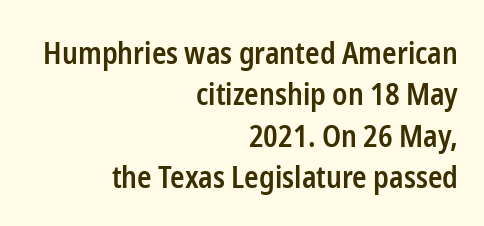
A typesetter would call this zero additional tracking. The passage shown stacks its lines at a standard gap. Visually the block forms a straight wall on the right and a jagged coastline on the left. If you drew a line through each stem, it would be perfectly vertical. The passage shown is typed in a proportional face where columns would drift.
